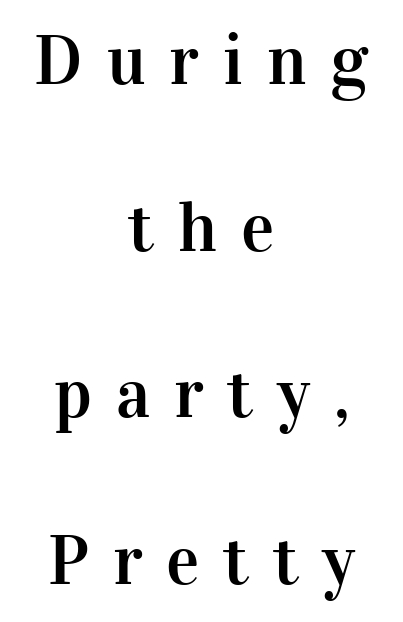
{"serif": "yes", "italic": "no", "width": "normal", "stroke_contrast": "high", "x_height": "medium", "monospaced": "no", "underline": "no", "align": "center", "line_spacing": "loose", "line_spacing_ratio": 2.38, "letter_spacing": "wide", "letter_spacing_em": 0.34, "glyph_px": 70}
